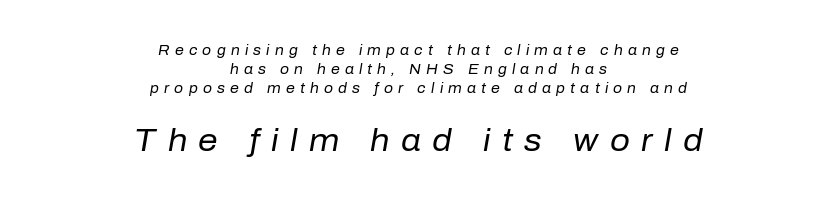
The image shows 31 px regular-weight type, italic (leaning right); set centered, normal line spacing (1.35x), unusually wide letter spacing (+0.37 em), not underlined; the second (bottom) block is 2.21x larger; low stroke contrast and a medium x-height.
